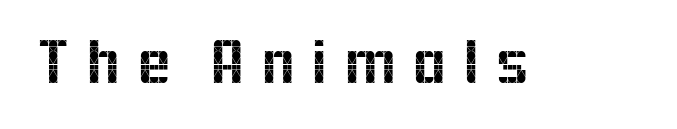
{"serif": "no", "italic": "no", "width": "normal", "x_height": "medium", "monospaced": "no", "underline": "no", "letter_spacing": "wide", "letter_spacing_em": 0.22, "glyph_px": 64}
